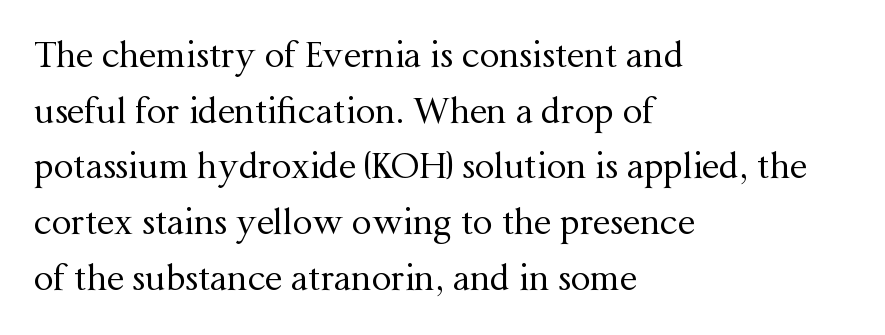
Honestly, there is no underline to notice here at all. This sample has the flowing, uneven cadence of proportional lettering. The lettering stays uniformly vertical, giving the passage a roman look. Inter-character spacing is left at the font's built-in metrics.
